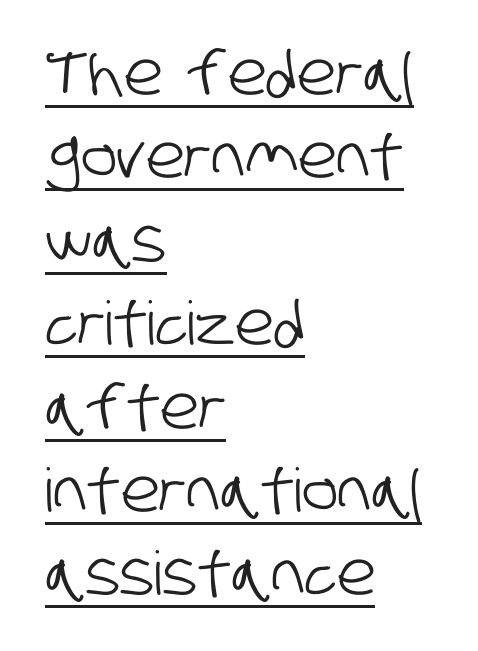
Q: Is the typeface a serif or a sans-serif typeface? A: Sans-serif.
Q: Is the text underlined? A: Yes.
Q: How is the paragraph aligned? A: Left-aligned.
Q: Is the spacing between letters normal or unusually wide? A: Normal.
Q: Is the spacing between lines tight, normal or loose? A: Normal.
Q: Width (condensed, normal, or wide)? A: Condensed.
Q: Stroke contrast? A: Low.
Q: x-height? A: Large.
Q: Monospaced? A: No.
